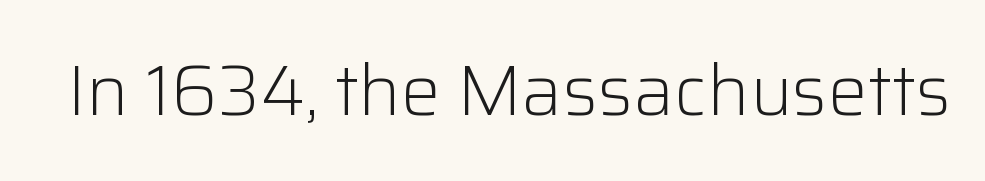
Q: Is the text bold? A: No.
Q: Is the text italic (slanted)? A: No, it is upright.
Q: Is the typeface a serif or a sans-serif typeface? A: Sans-serif.
Q: Is the text underlined? A: No.
Q: Is the spacing between letters normal or unusually wide? A: Normal.
Q: Width (condensed, normal, or wide)? A: Normal.
Q: Stroke contrast? A: Low.
Q: x-height? A: Medium.
Q: Monospaced? A: No.
